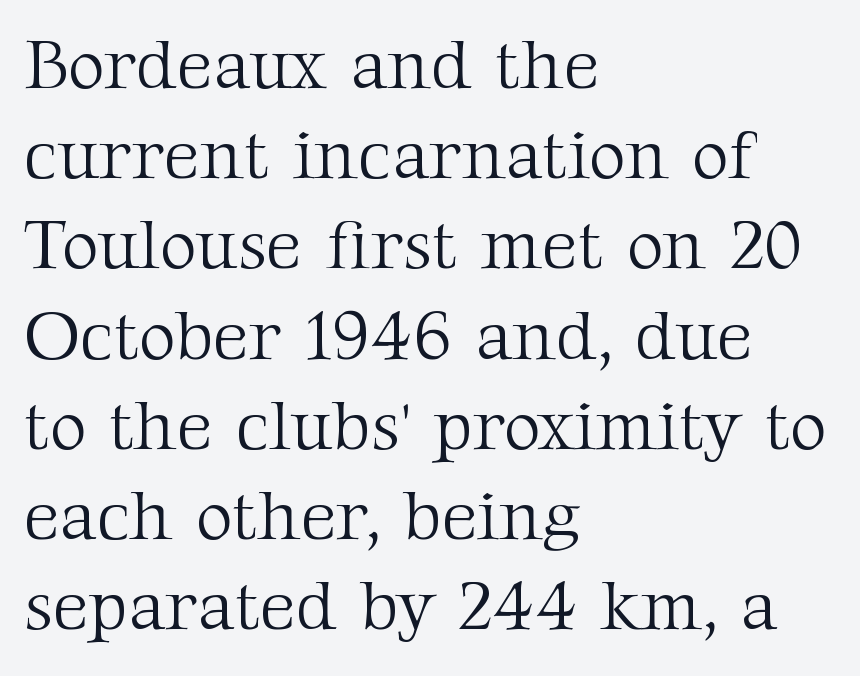
{"serif": "yes", "italic": "no", "bold": "no", "weight": "light", "width": "normal", "stroke_contrast": "medium", "x_height": "medium", "monospaced": "no", "underline": "no", "align": "left", "line_spacing": "normal", "line_spacing_ratio": 1.27, "letter_spacing": "normal", "letter_spacing_em": 0.0, "glyph_px": 71}
